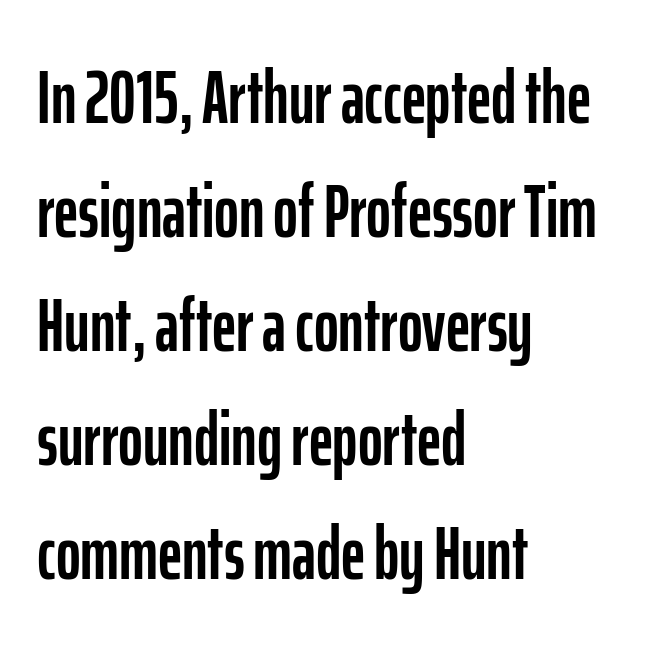
The block of text has a typical density, with ordinary space between rows. The area under the type is left untouched. Note the varied advance widths — an 'i' is clearly narrower than an 'm'. Alignment: flush left. Font category for this specimen: sans-serif.
